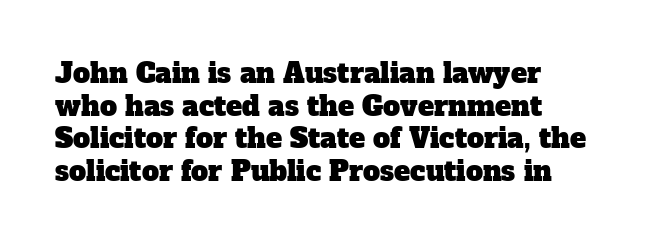
The zone under the glyphs is completely vacant. How are the letters spaced? Ordinarily, with no added tracking. Notice how the passage keeps a crisp vertical edge on the left only.
